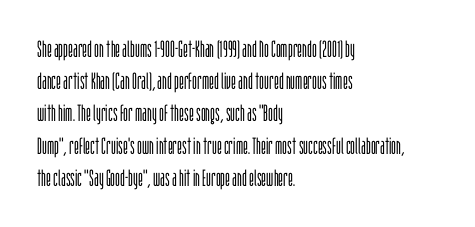
{"italic": "no", "bold": "no", "underline": "no", "align": "left", "line_spacing": "normal", "line_spacing_ratio": 1.4, "letter_spacing": "normal", "letter_spacing_em": 0.0, "glyph_px": 23}
